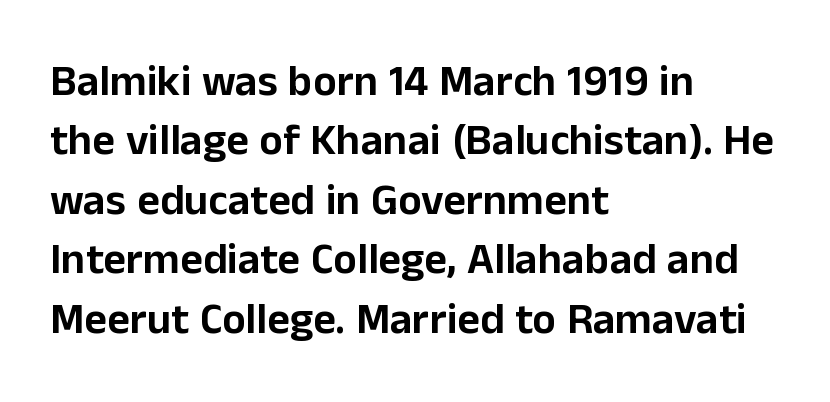
The image shows 44 px sans-serif type, upright; set left-aligned, normal line spacing (1.35x), normal letter spacing, not underlined; low stroke contrast and a medium x-height.
